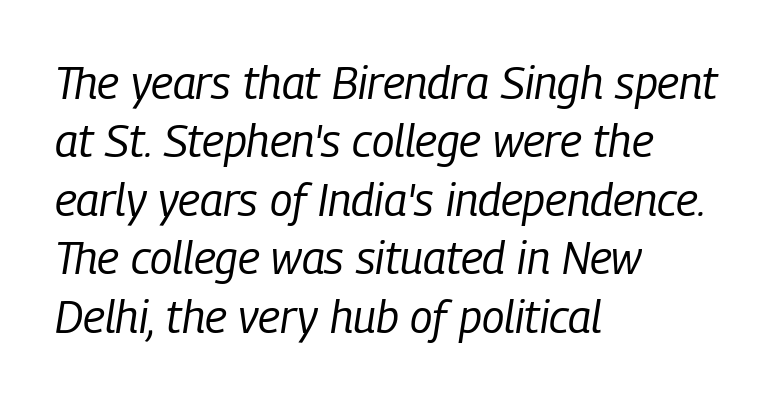
{"italic": "yes", "lean": "right", "slant_degrees": 9, "bold": "no", "weight": "regular", "width": "condensed", "stroke_contrast": "low", "x_height": "medium", "monospaced": "no", "underline": "no", "align": "left", "line_spacing": "normal", "line_spacing_ratio": 1.3, "letter_spacing": "normal", "letter_spacing_em": 0.0, "glyph_px": 45}
